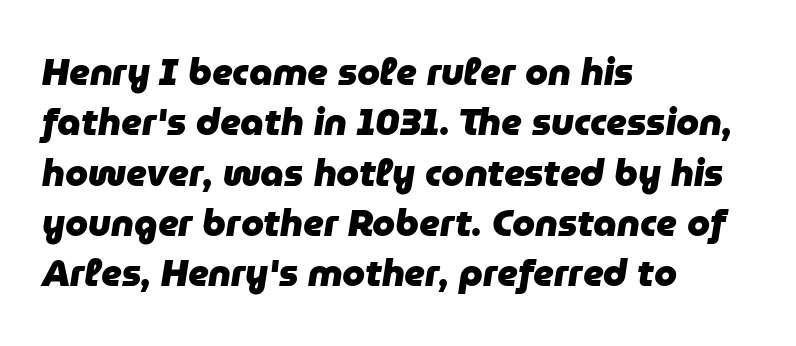
{"italic": "yes", "lean": "right", "slant_degrees": 9, "bold": "yes", "weight": "heavy", "width": "normal", "stroke_contrast": "low", "x_height": "medium", "monospaced": "no", "underline": "no", "align": "left", "line_spacing": "normal", "line_spacing_ratio": 1.36, "letter_spacing": "normal", "letter_spacing_em": 0.0, "glyph_px": 37}
